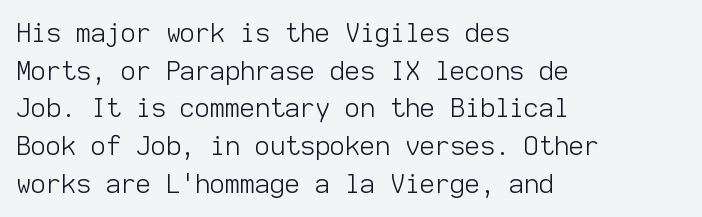
Q: Is the text bold? A: No.
Q: Is the text italic (slanted)? A: No, it is upright.
Q: Is the text underlined? A: No.
Q: How is the paragraph aligned? A: Left-aligned.
Q: Is the spacing between letters normal or unusually wide? A: Normal.
Q: Is the spacing between lines tight, normal or loose? A: Normal.
